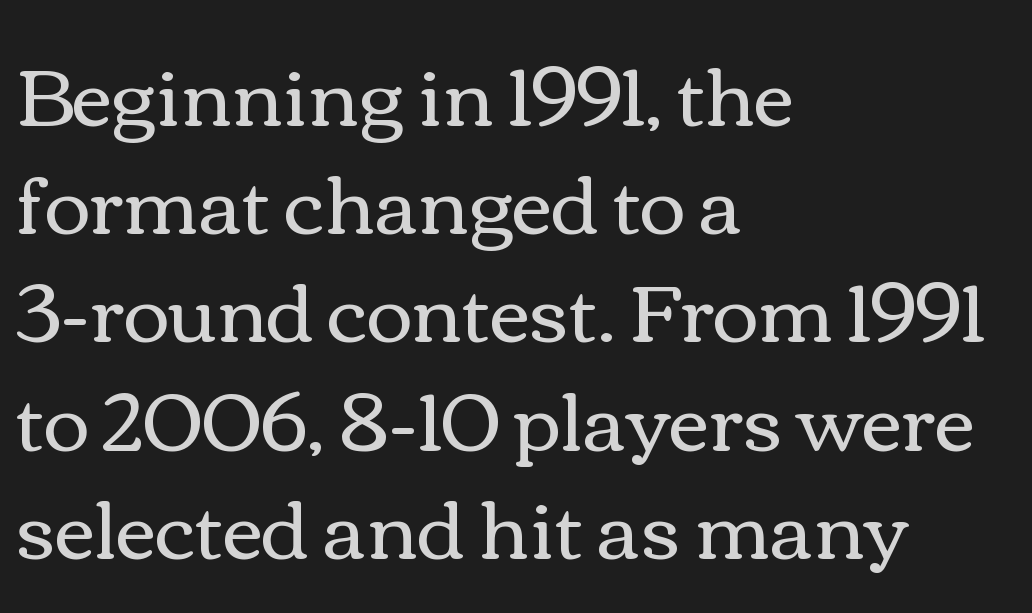
{"italic": "no", "bold": "no", "weight": "regular", "width": "wide", "stroke_contrast": "medium", "x_height": "medium", "monospaced": "no", "underline": "no", "align": "left", "line_spacing": "normal", "line_spacing_ratio": 1.37, "letter_spacing": "normal", "letter_spacing_em": 0.0, "glyph_px": 79}
